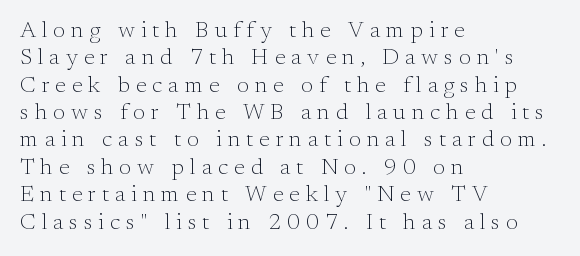
Q: Is the text bold? A: No.
Q: Is the text italic (slanted)? A: No, it is upright.
Q: Is the text underlined? A: No.
Q: How is the paragraph aligned? A: Left-aligned.
Q: Is the spacing between letters normal or unusually wide? A: Unusually wide.
